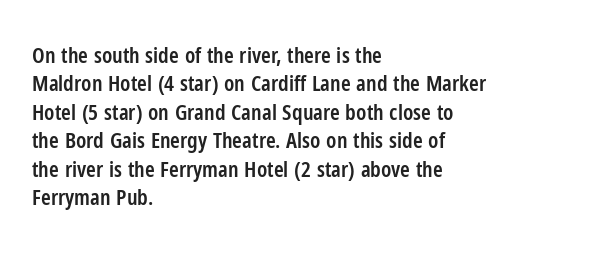
The image shows 22 px text type, upright; set left-aligned, normal line spacing (1.29x), normal letter spacing, not underlined.
